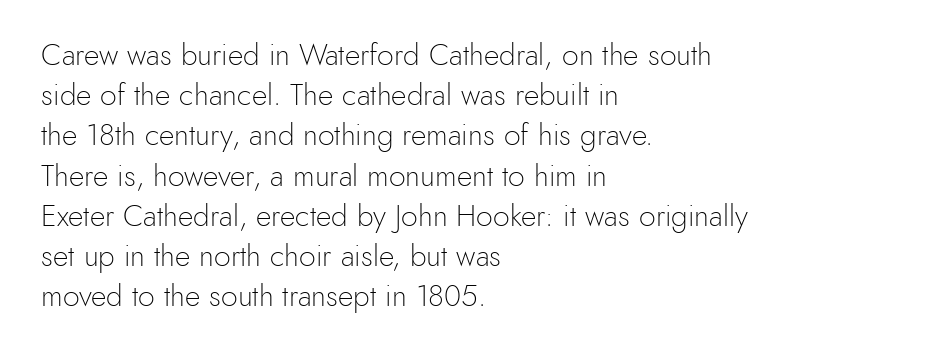
{"serif": "no", "italic": "no", "bold": "no", "weight": "light", "width": "normal", "x_height": "small", "monospaced": "no", "underline": "no", "align": "left", "line_spacing": "normal", "line_spacing_ratio": 1.34, "letter_spacing": "normal", "letter_spacing_em": 0.0, "glyph_px": 30}
